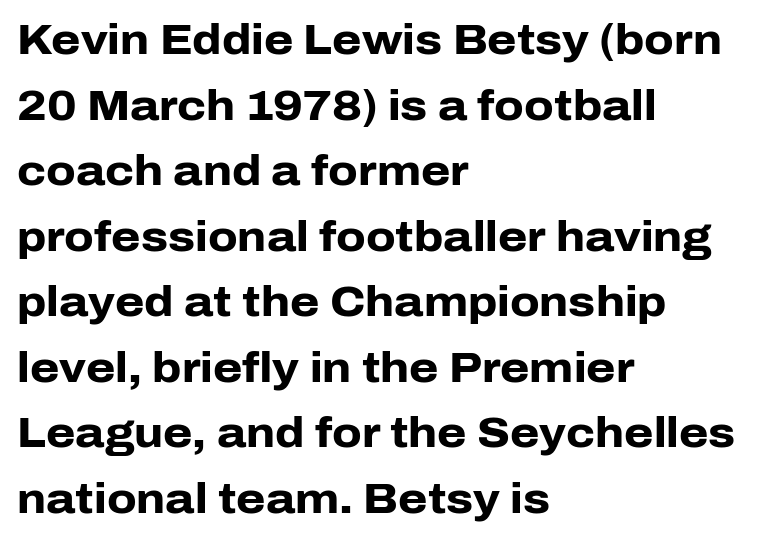
Q: Is the text bold? A: Yes.
Q: Is the text italic (slanted)? A: No, it is upright.
Q: Is the typeface a serif or a sans-serif typeface? A: Sans-serif.
Q: Is the text underlined? A: No.
Q: How is the paragraph aligned? A: Left-aligned.
Q: Is the spacing between letters normal or unusually wide? A: Normal.
Q: Is the spacing between lines tight, normal or loose? A: Normal.
Q: Width (condensed, normal, or wide)? A: Normal.
Q: Stroke contrast? A: Low.
Q: x-height? A: Medium.
Q: Monospaced? A: No.
